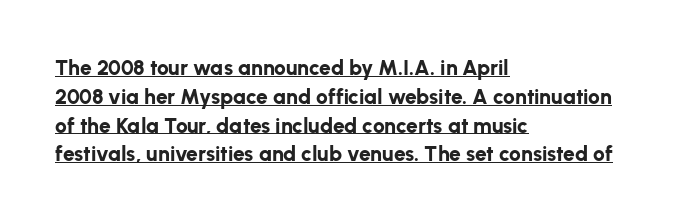
Does the leading feel generous? No, just average. The face used here has the dense, thick strokes of a bold. The rendering keeps characters at their native spacing. Characters remain perfectly vertical along every line. The passage is arranged the way most books set body copy — flush left.
